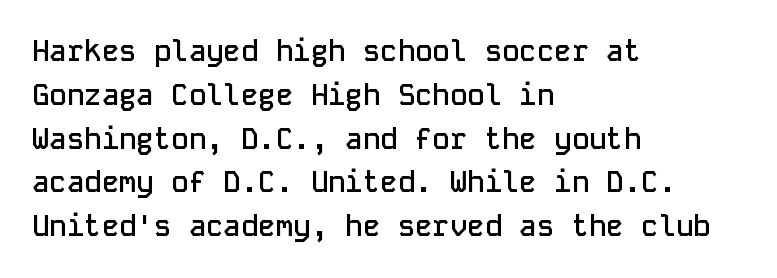
{"serif": "no", "italic": "no", "bold": "semi", "weight": "semibold", "width": "normal", "stroke_contrast": "low", "x_height": "medium", "monospaced": "yes", "underline": "no", "align": "left", "line_spacing": "normal", "line_spacing_ratio": 1.51, "letter_spacing": "normal", "letter_spacing_em": 0.0, "glyph_px": 29}
